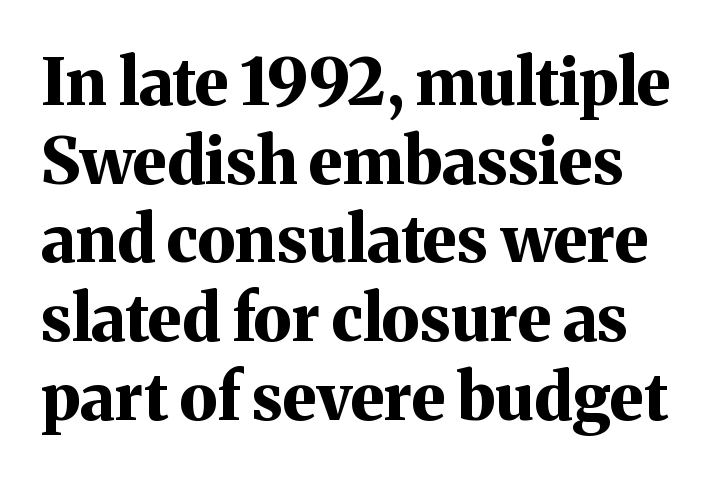
Q: Is the text bold? A: Yes.
Q: Is the text italic (slanted)? A: No, it is upright.
Q: Is the typeface a serif or a sans-serif typeface? A: Serif.
Q: Is the text underlined? A: No.
Q: Is the spacing between letters normal or unusually wide? A: Normal.
Q: Width (condensed, normal, or wide)? A: Normal.
Q: Stroke contrast? A: Medium.
Q: x-height? A: Medium.
Q: Monospaced? A: No.
